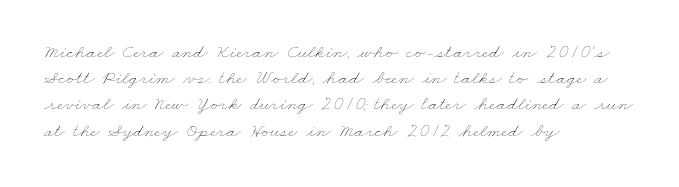
The image shows 20 px text type; set left-aligned, normal line spacing (1.31x), normal letter spacing, not underlined.
